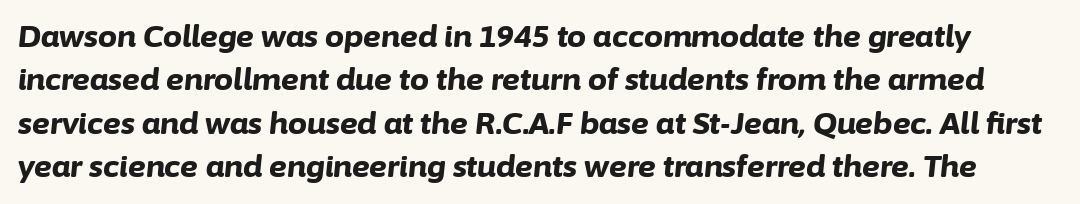
Glyph-to-glyph distance matches everyday printed text. The typesetting leans heavy: a genuine bold. Looks like regular typesetting: each glyph gets only the width it needs. Line spacing here is normal.
